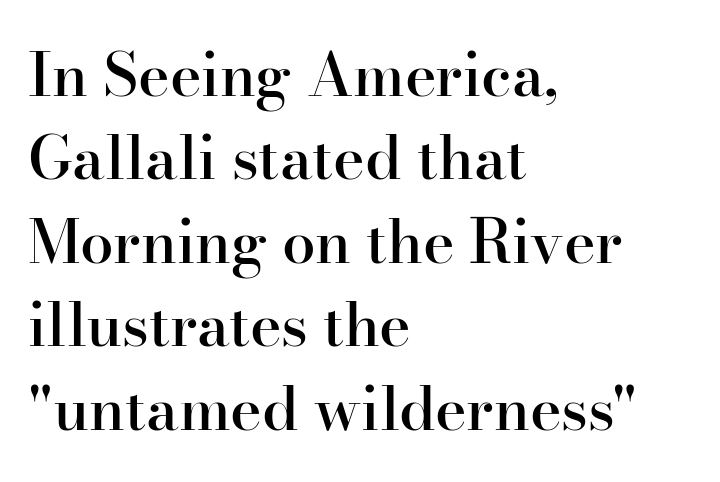
What weight is shown? A semibold, between regular and bold. The rendering uses natural spacing where letterforms have individual widths. No extra tracking has been applied to these lines. This sample uses an upright cut, with every glyph sitting square on the baseline. Only glyphs here, with clear space below each row.
